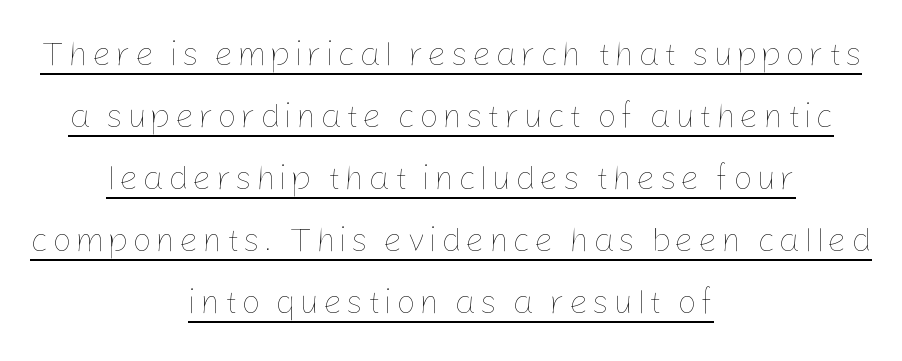
Think standard paragraph weight, or any step lighter than that. The lettering is marked with a stroke running underneath it. A typesetter would call this proportional, since set widths differ per character. Tall strokes in this sample are plumb rather than angled.
